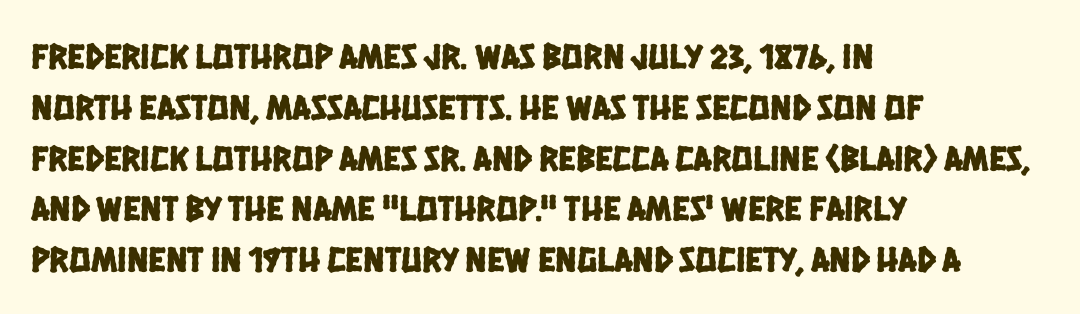
The image shows 36 px condensed sans-serif type; set left-aligned, normal line spacing (1.41x), normal letter spacing, not underlined; low stroke contrast and a large x-height.
